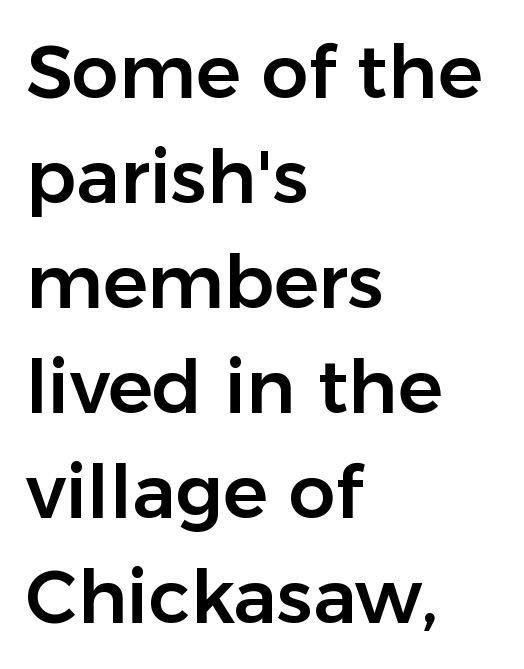
Q: Is the text italic (slanted)? A: No, it is upright.
Q: Is the typeface a serif or a sans-serif typeface? A: Sans-serif.
Q: Is the text underlined? A: No.
Q: How is the paragraph aligned? A: Left-aligned.
Q: Is the spacing between letters normal or unusually wide? A: Normal.
Q: Is the spacing between lines tight, normal or loose? A: Normal.
Q: Width (condensed, normal, or wide)? A: Normal.
Q: Stroke contrast? A: Low.
Q: x-height? A: Medium.
Q: Monospaced? A: No.
